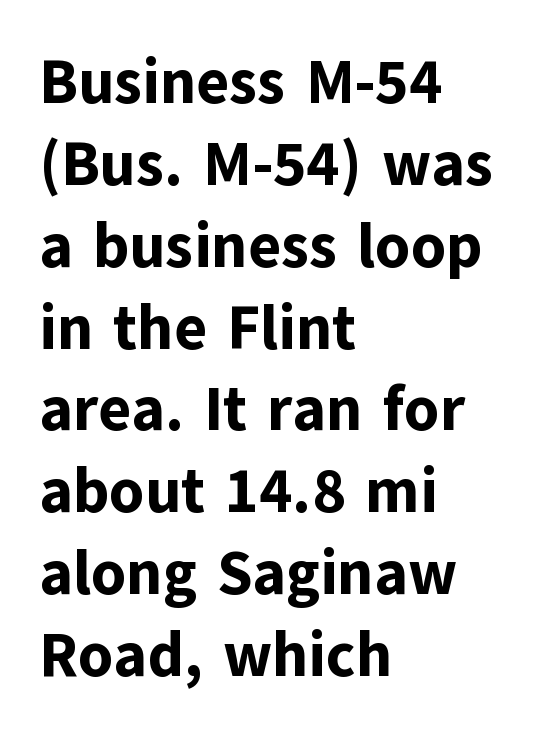
The image shows 62 px bold sans-serif type, upright; set left-aligned, normal line spacing (1.32x), normal letter spacing, not underlined; low stroke contrast and a medium x-height.
